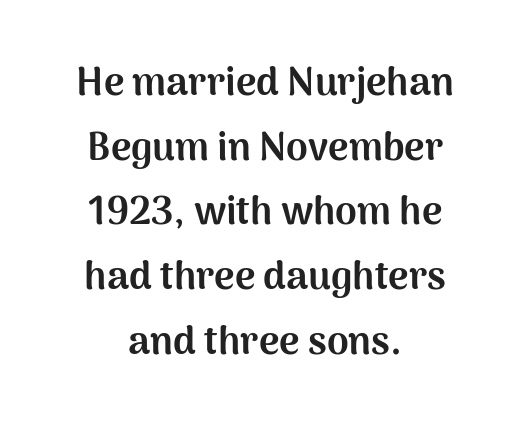
The image shows 39 px bold sans-serif type, upright; set centered, normal line spacing (1.66x), normal letter spacing, not underlined; medium stroke contrast and a medium x-height.
